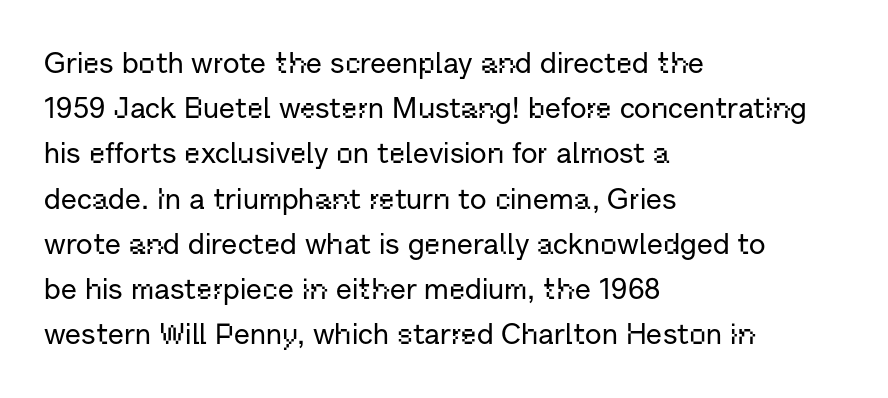
Q: Is the text italic (slanted)? A: No, it is upright.
Q: Is the typeface a serif or a sans-serif typeface? A: Sans-serif.
Q: Is the text underlined? A: No.
Q: How is the paragraph aligned? A: Left-aligned.
Q: Is the spacing between letters normal or unusually wide? A: Normal.
Q: Is the spacing between lines tight, normal or loose? A: Normal.
Q: Width (condensed, normal, or wide)? A: Normal.
Q: Stroke contrast? A: Low.
Q: x-height? A: Medium.
Q: Monospaced? A: No.
